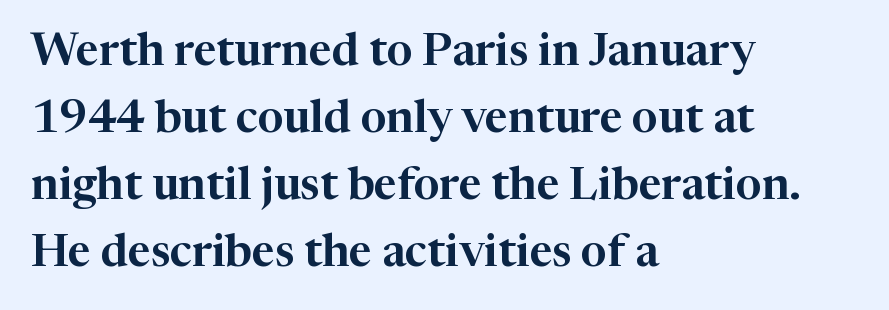
Q: Is the text italic (slanted)? A: No, it is upright.
Q: Is the typeface a serif or a sans-serif typeface? A: Serif.
Q: Is the text underlined? A: No.
Q: How is the paragraph aligned? A: Left-aligned.
Q: Is the spacing between letters normal or unusually wide? A: Normal.
Q: Is the spacing between lines tight, normal or loose? A: Normal.
Q: Width (condensed, normal, or wide)? A: Normal.
Q: Stroke contrast? A: High.
Q: x-height? A: Medium.
Q: Monospaced? A: No.
